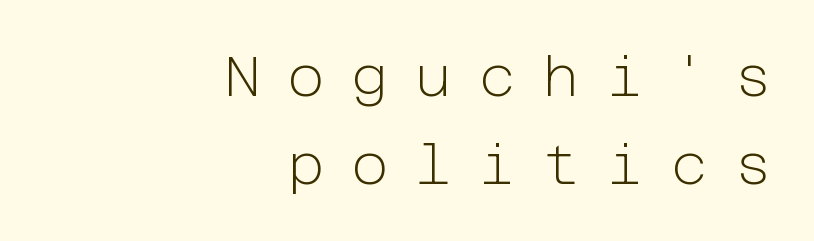
Q: Is the text bold? A: No.
Q: Is the text italic (slanted)? A: No, it is upright.
Q: Is the typeface a serif or a sans-serif typeface? A: Sans-serif.
Q: Is the text underlined? A: No.
Q: How is the paragraph aligned? A: Right-aligned.
Q: Is the spacing between letters normal or unusually wide? A: Unusually wide.
Q: Is the spacing between lines tight, normal or loose? A: Normal.
Q: Width (condensed, normal, or wide)? A: Normal.
Q: Stroke contrast? A: Low.
Q: x-height? A: Medium.
